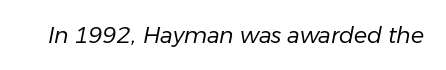
Q: Is the text bold? A: No.
Q: Is the text italic (slanted)? A: Yes, it leans right by about 11 degrees.
Q: Is the text underlined? A: No.
Q: Is the spacing between letters normal or unusually wide? A: Normal.
